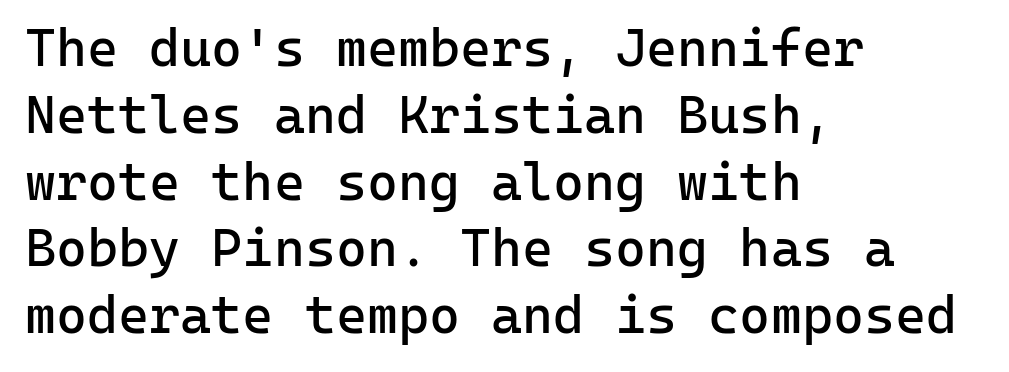
{"serif": "no", "italic": "no", "bold": "no", "weight": "regular", "width": "normal", "stroke_contrast": "low", "x_height": "medium", "monospaced": "yes", "underline": "no", "align": "left", "line_spacing": "normal", "line_spacing_ratio": 1.26, "letter_spacing": "normal", "letter_spacing_em": 0.0, "glyph_px": 53}
